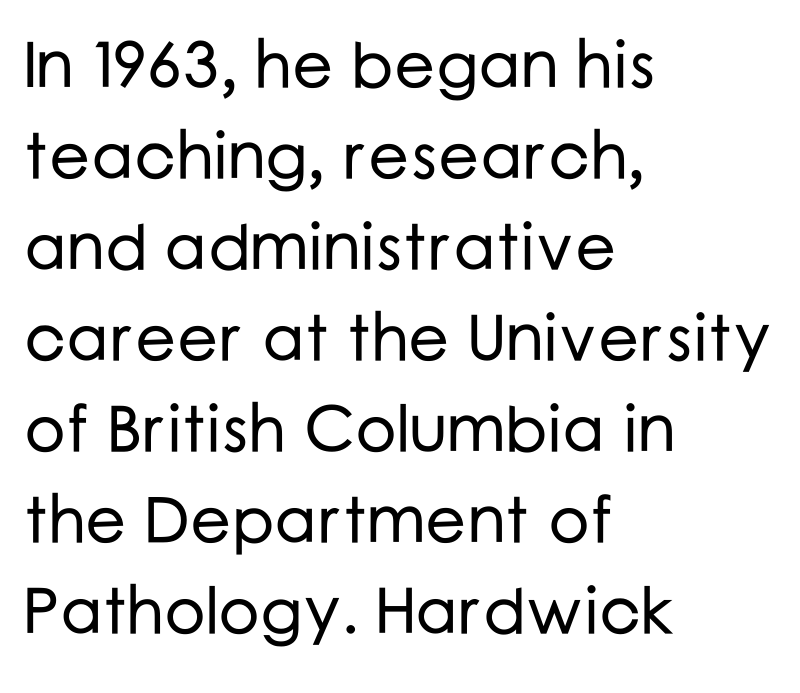
Q: Is the text italic (slanted)? A: No, it is upright.
Q: Is the typeface a serif or a sans-serif typeface? A: Sans-serif.
Q: Is the text underlined? A: No.
Q: How is the paragraph aligned? A: Left-aligned.
Q: Is the spacing between letters normal or unusually wide? A: Normal.
Q: Is the spacing between lines tight, normal or loose? A: Normal.
Q: Width (condensed, normal, or wide)? A: Normal.
Q: Stroke contrast? A: Low.
Q: x-height? A: Medium.
Q: Monospaced? A: No.
